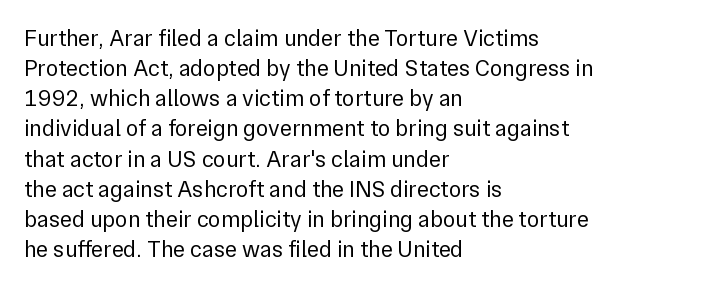
Teacher's note: observe the even left margin — that is flush-left alignment. Does extra space separate the letters? No, they use regular spacing. In terms of posture, this sample is upright. The glyphs are unaccompanied by any horizontal stroke below them. The lines sit at an ordinary, default distance from one another.
